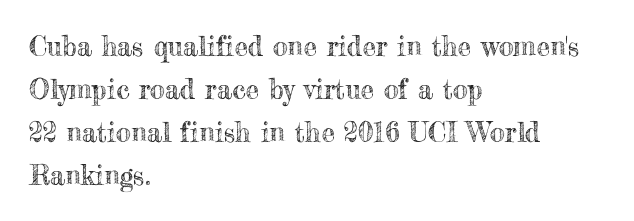
{"italic": "no", "underline": "no", "align": "left", "line_spacing": "normal", "line_spacing_ratio": 1.59, "letter_spacing": "normal", "letter_spacing_em": 0.0, "glyph_px": 27}
